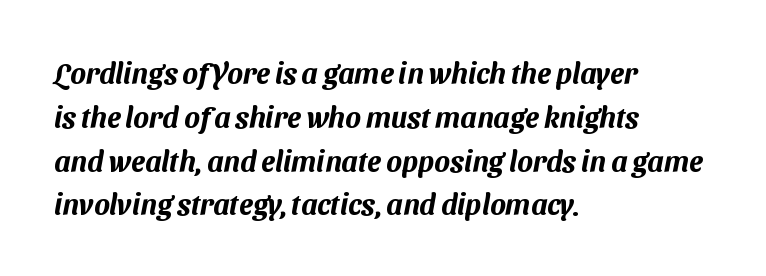
{"serif": "no", "width": "normal", "stroke_contrast": "medium", "x_height": "medium", "monospaced": "no", "underline": "no", "align": "left", "line_spacing": "normal", "line_spacing_ratio": 1.51, "letter_spacing": "normal", "letter_spacing_em": 0.0, "glyph_px": 29}
